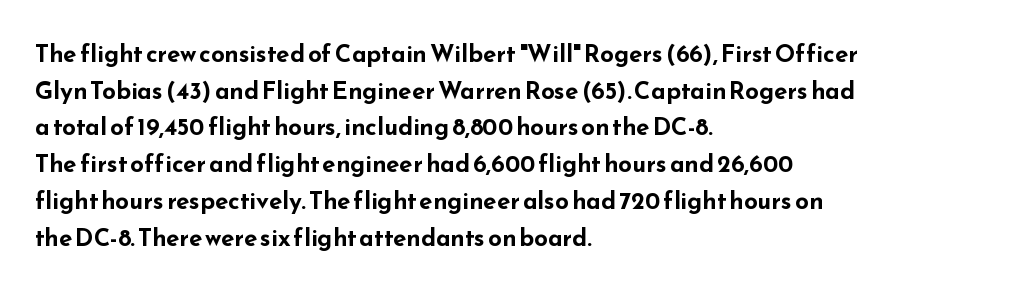
{"italic": "no", "bold": "yes", "underline": "no", "align": "left", "line_spacing": "normal", "line_spacing_ratio": 1.53, "letter_spacing": "normal", "letter_spacing_em": 0.0, "glyph_px": 24}
